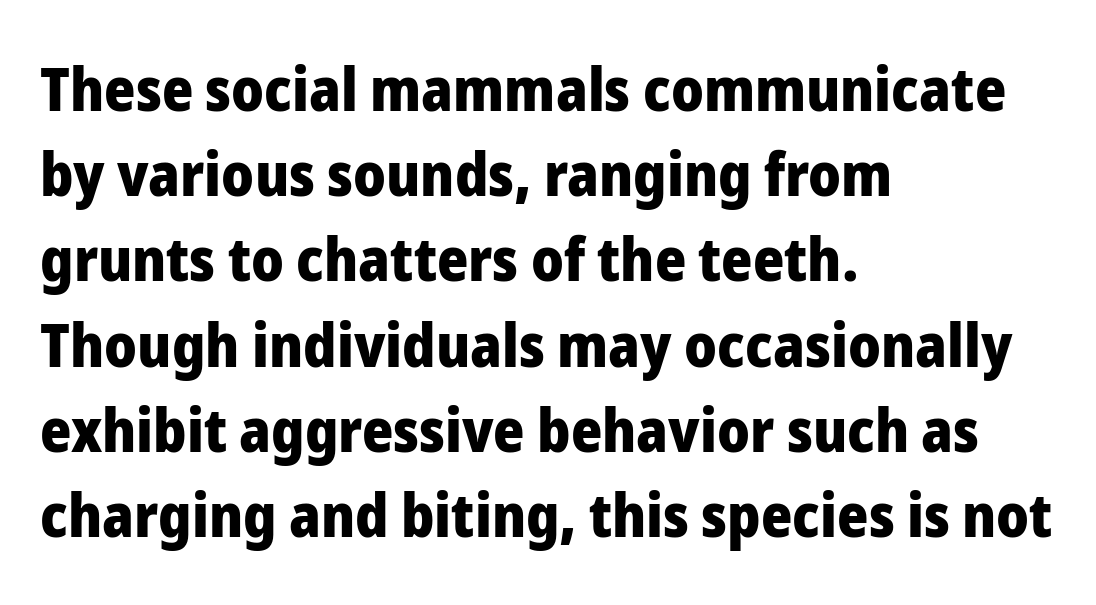
These lines stack with their left ends in a neat column. This sample uses an upright cut, with every glyph sitting square on the baseline. The typeface chosen for these lines omits serifs. The gaps between neighbouring characters are ordinary and unremarkable. Regarding leading, the lines here are spaced in the standard way.
